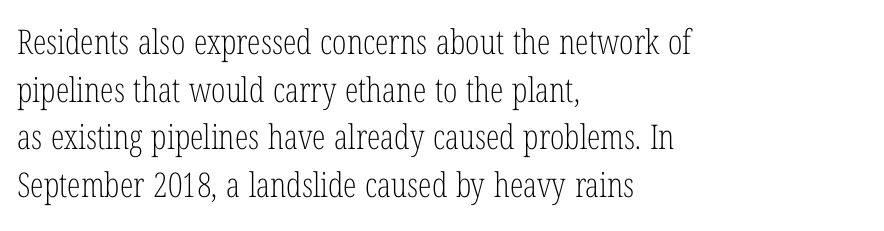
The image shows 34 px light, condensed serif type, upright; set left-aligned, normal line spacing (1.4x), normal letter spacing, not underlined; low stroke contrast and a medium x-height.
